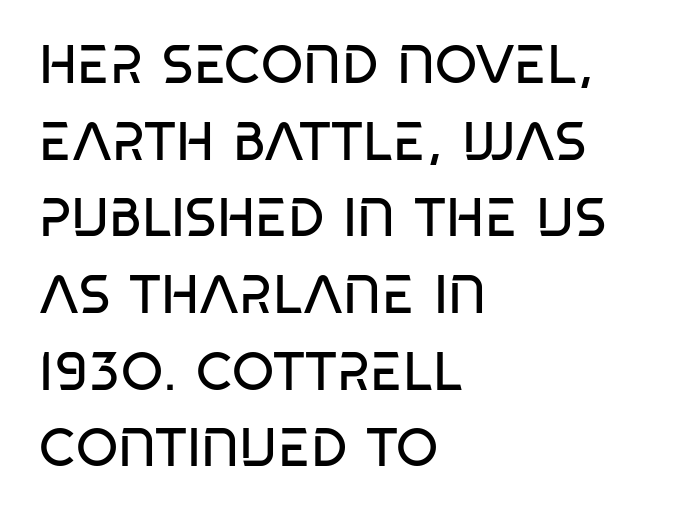
The image shows 54 px regular-weight, condensed sans-serif type; set left-aligned, normal line spacing (1.42x), normal letter spacing, not underlined; low stroke contrast and a large x-height.
